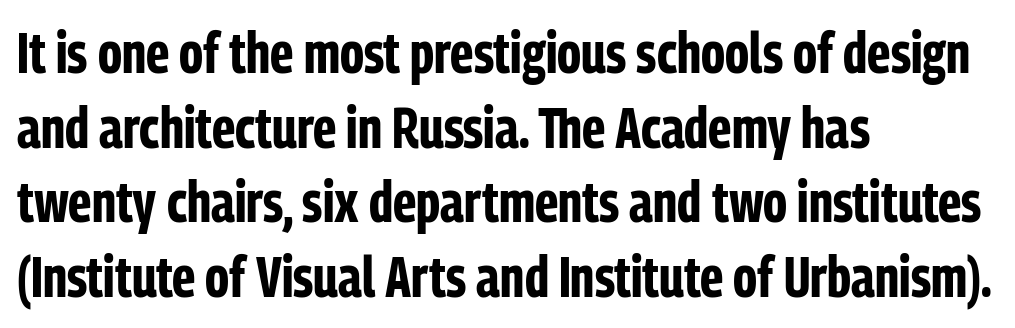
Note the varied advance widths — an 'i' is clearly narrower than an 'm'. Nothing unusual about the tracking: characters are spaced as the font intends. The space between consecutive lines is moderate. Descenders hang freely into open space.
